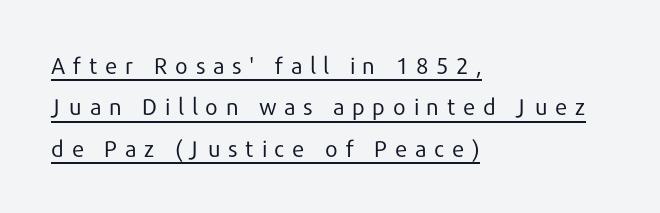
{"italic": "no", "bold": "no", "underline": "yes", "align": "left", "line_spacing_ratio": 1.8, "letter_spacing": "wide", "letter_spacing_em": 0.31, "glyph_px": 23}
